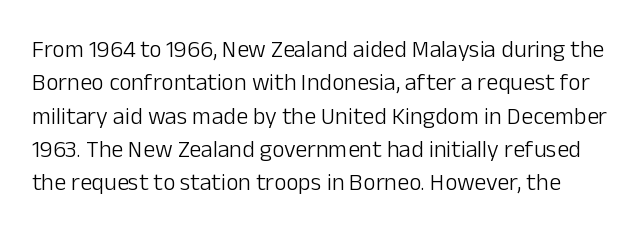
Q: Is the text bold? A: No.
Q: Is the text italic (slanted)? A: No, it is upright.
Q: Is the text underlined? A: No.
Q: Is the spacing between letters normal or unusually wide? A: Normal.
Q: Is the spacing between lines tight, normal or loose? A: Normal.
